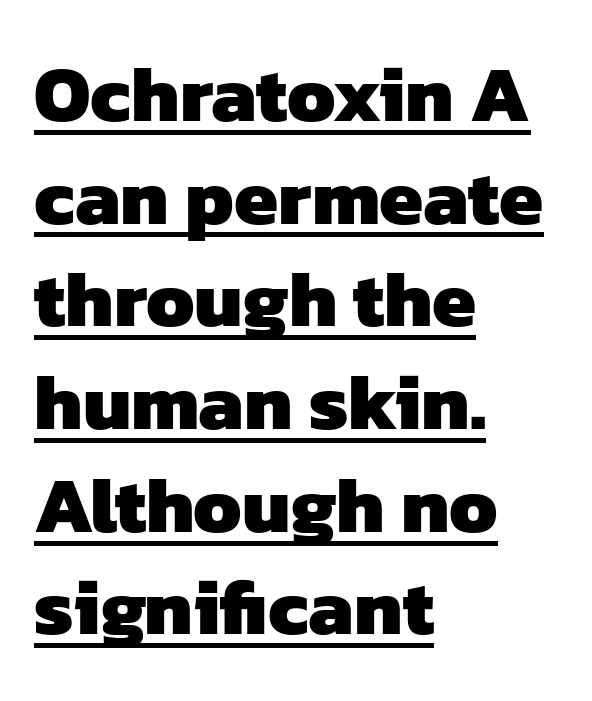
{"serif": "no", "bold": "yes", "weight": "heavy", "width": "normal", "stroke_contrast": "low", "x_height": "medium", "monospaced": "no", "underline": "yes", "align": "left", "line_spacing": "normal", "line_spacing_ratio": 1.3, "letter_spacing": "normal", "letter_spacing_em": 0.0, "glyph_px": 79}
